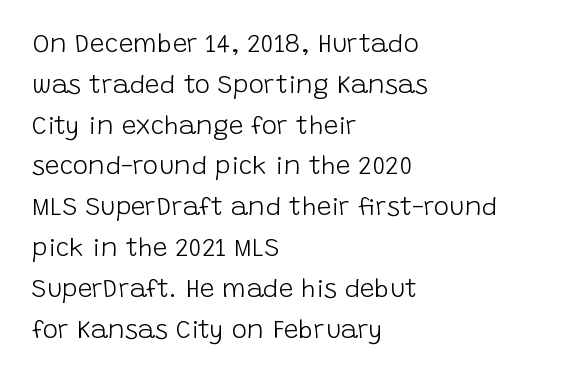
Q: Is the text bold? A: No.
Q: Is the text italic (slanted)? A: No, it is upright.
Q: Is the text underlined? A: No.
Q: How is the paragraph aligned? A: Left-aligned.
Q: Is the spacing between letters normal or unusually wide? A: Normal.
Q: Is the spacing between lines tight, normal or loose? A: Normal.
